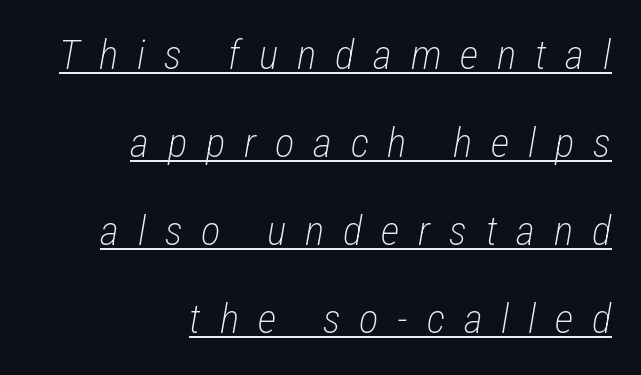
If you measured baseline to baseline, you'd find a long distance. Does a line run under the words? Yes, clearly. Notice how the passage keeps a crisp vertical edge on the right only. The tracking jumps out immediately: characters are airy and widely separated. The text carries the slant typical of an italic or oblique font. The rendering uses natural spacing where letterforms have individual widths.
